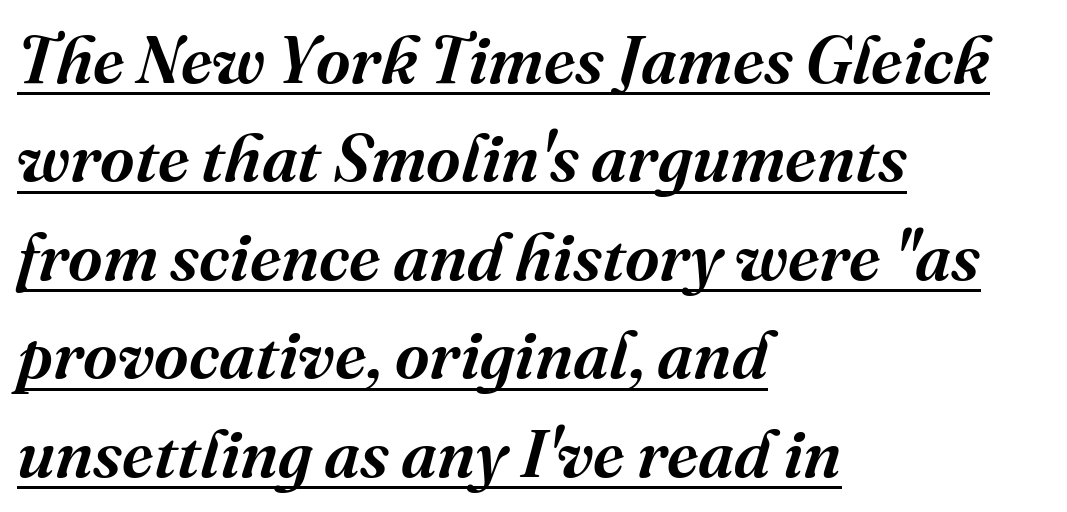
The image shows 67 px semibold serif type, italic (leaning right); set left-aligned, normal line spacing (1.47x), normal letter spacing, underlined; medium stroke contrast and a medium x-height.
